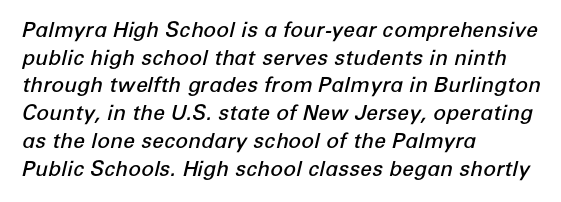
Q: Is the text bold? A: Semi-bold.
Q: Is the text italic (slanted)? A: Yes, it leans right by about 12 degrees.
Q: Is the text underlined? A: No.
Q: How is the paragraph aligned? A: Left-aligned.
Q: Is the spacing between letters normal or unusually wide? A: Normal.
Q: Is the spacing between lines tight, normal or loose? A: Normal.
